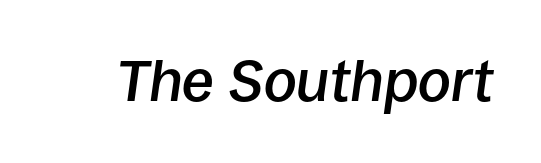
{"italic": "yes", "lean": "right", "slant_degrees": 8, "bold": "semi", "weight": "semibold", "width": "normal", "stroke_contrast": "low", "x_height": "large", "monospaced": "no", "underline": "no", "letter_spacing": "normal", "letter_spacing_em": 0.0, "glyph_px": 58}
